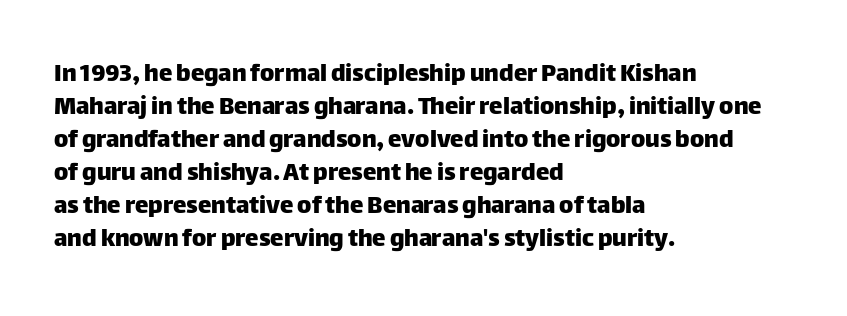
{"italic": "no", "underline": "no", "align": "left", "line_spacing_ratio": 1.22, "letter_spacing": "normal", "letter_spacing_em": 0.0, "glyph_px": 27}
